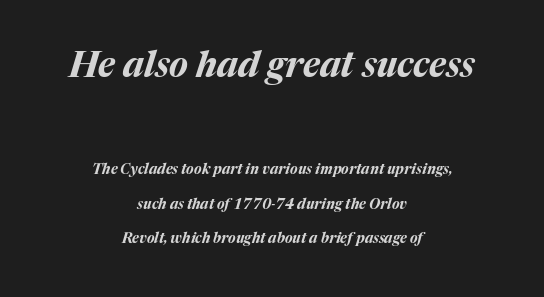
{"italic": "yes", "lean": "right", "slant_degrees": 17, "bold": "yes", "weight": "bold", "width": "normal", "stroke_contrast": "medium", "x_height": "medium", "monospaced": "no", "underline": "no", "align": "center", "line_spacing": "loose", "line_spacing_ratio": 2.44, "letter_spacing": "normal", "letter_spacing_em": 0.0, "larger_block": "first", "size_ratio": 2.5, "glyph_px": 35}
